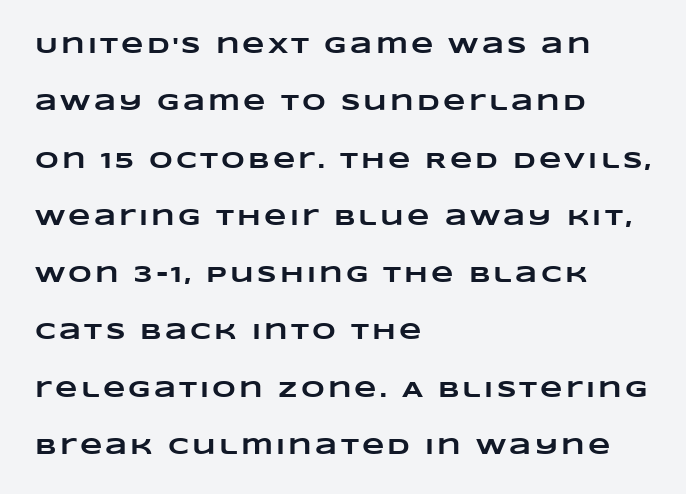
Q: Is the text bold? A: Yes.
Q: Is the text underlined? A: No.
Q: How is the paragraph aligned? A: Left-aligned.
Q: Is the spacing between lines tight, normal or loose? A: Loose.
